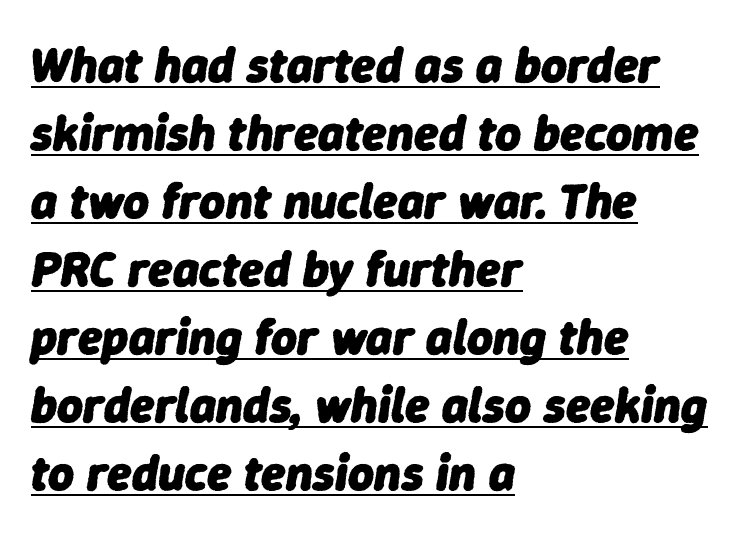
{"italic": "yes", "lean": "right", "slant_degrees": 9, "bold": "yes", "weight": "heavy", "width": "normal", "stroke_contrast": "low", "x_height": "medium", "monospaced": "no", "underline": "yes", "align": "left", "line_spacing": "normal", "line_spacing_ratio": 1.36, "letter_spacing": "normal", "letter_spacing_em": 0.0, "glyph_px": 50}
